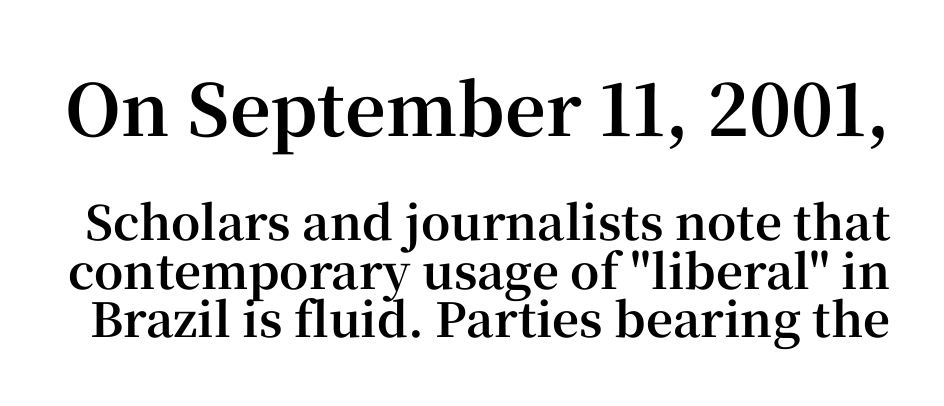
Q: Is the text bold? A: Yes.
Q: Is the text italic (slanted)? A: No, it is upright.
Q: Is the typeface a serif or a sans-serif typeface? A: Serif.
Q: Is the text underlined? A: No.
Q: Is the spacing between letters normal or unusually wide? A: Normal.
Q: Is the spacing between lines tight, normal or loose? A: Tight.
Q: Which block of text is set in a larger size, the first (top) or the second (bottom)? A: The first (top) one.
Q: Width (condensed, normal, or wide)? A: Normal.
Q: Stroke contrast? A: High.
Q: x-height? A: Medium.
Q: Monospaced? A: No.
